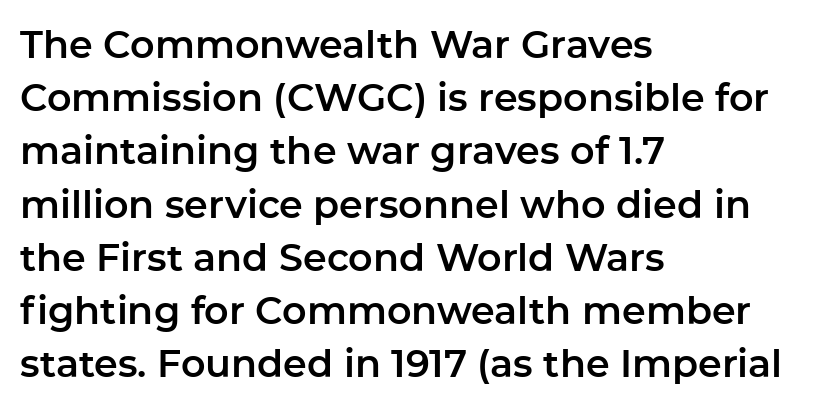
Q: Is the text italic (slanted)? A: No, it is upright.
Q: Is the typeface a serif or a sans-serif typeface? A: Sans-serif.
Q: Is the text underlined? A: No.
Q: How is the paragraph aligned? A: Left-aligned.
Q: Is the spacing between letters normal or unusually wide? A: Normal.
Q: Is the spacing between lines tight, normal or loose? A: Normal.
Q: Width (condensed, normal, or wide)? A: Normal.
Q: Stroke contrast? A: Low.
Q: x-height? A: Medium.
Q: Monospaced? A: No.
